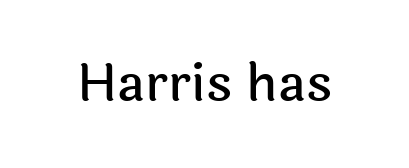
{"serif": "no", "italic": "no", "width": "normal", "x_height": "medium", "monospaced": "no", "underline": "no", "letter_spacing": "normal", "letter_spacing_em": 0.0, "glyph_px": 52}
